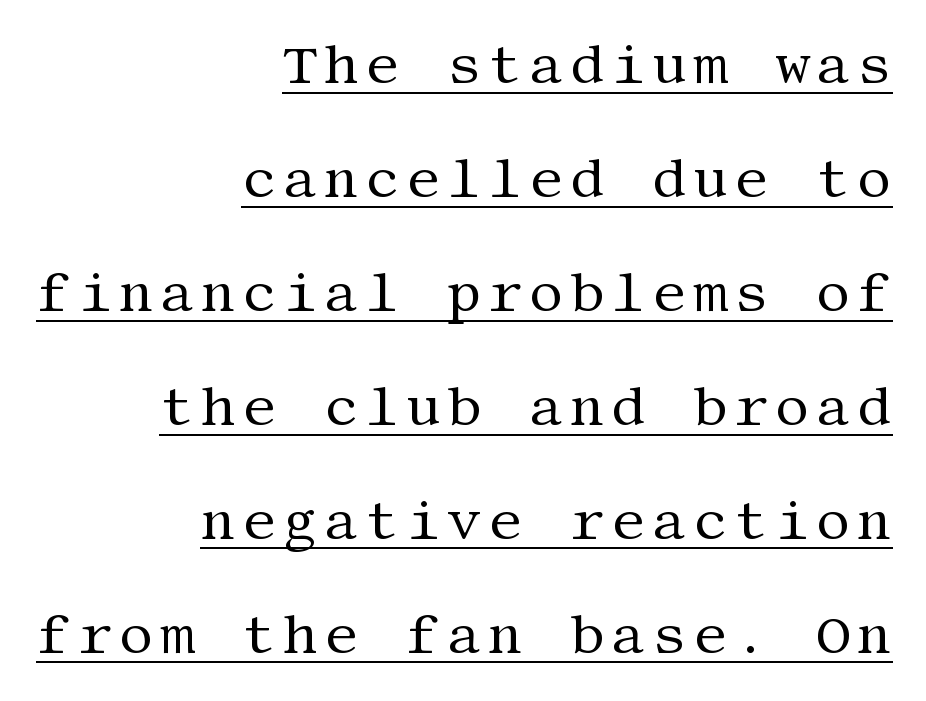
{"serif": "yes", "italic": "no", "bold": "no", "weight": "regular", "width": "normal", "stroke_contrast": "medium", "x_height": "large", "underline": "yes", "align": "right", "line_spacing": "loose", "line_spacing_ratio": 2.11, "glyph_px": 54}
